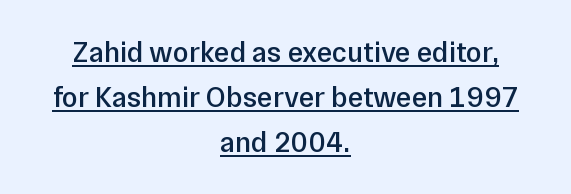
Varying glyph widths throughout — classic text-font behaviour. No extra tracking has been applied to these lines. The paragraph shown floats in the horizontal middle. The strokes are fattened partway — semibold, not bold. One glance says typical: line gaps are just what's usual.
